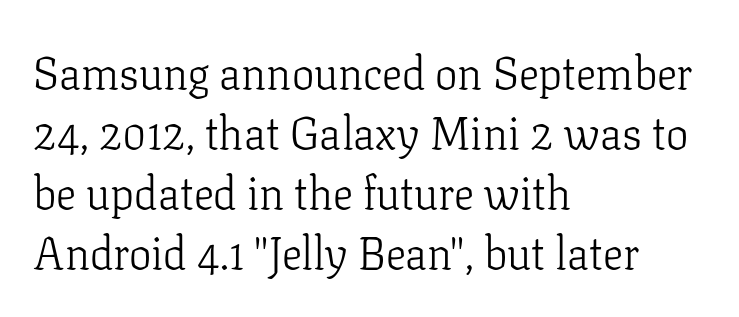
The image shows 45 px light serif type, upright; set left-aligned, normal line spacing (1.33x), normal letter spacing, not underlined; low stroke contrast and a medium x-height.
